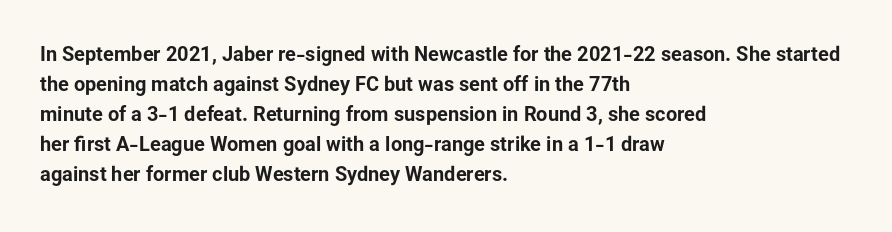
Q: Is the text bold? A: Yes.
Q: Is the text italic (slanted)? A: No, it is upright.
Q: Is the text underlined? A: No.
Q: How is the paragraph aligned? A: Left-aligned.
Q: Is the spacing between letters normal or unusually wide? A: Normal.
Q: Is the spacing between lines tight, normal or loose? A: Normal.
